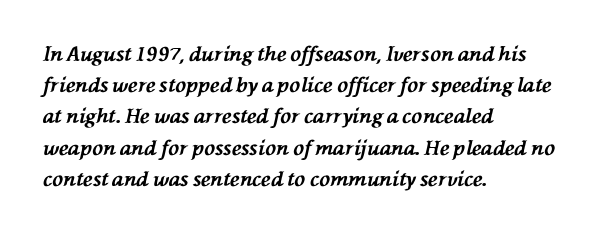
The image shows 20 px bold type, italic (leaning left); set left-aligned, normal line spacing (1.56x), normal letter spacing, not underlined.
